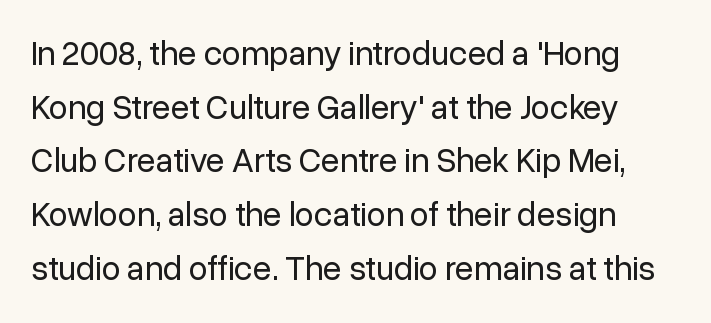
Q: Is the text bold? A: No.
Q: Is the text italic (slanted)? A: No, it is upright.
Q: Is the typeface a serif or a sans-serif typeface? A: Sans-serif.
Q: Is the text underlined? A: No.
Q: Is the spacing between letters normal or unusually wide? A: Normal.
Q: Is the spacing between lines tight, normal or loose? A: Normal.
Q: Width (condensed, normal, or wide)? A: Normal.
Q: Stroke contrast? A: Low.
Q: x-height? A: Medium.
Q: Monospaced? A: No.
